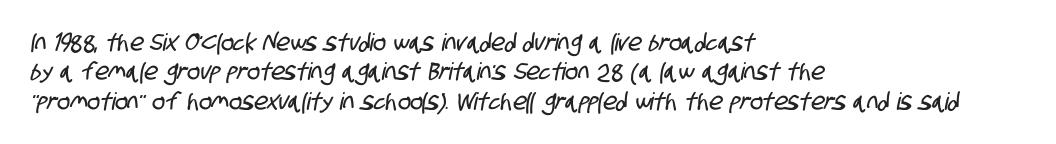
{"underline": "no", "align": "left", "line_spacing_ratio": 1.22, "letter_spacing": "normal", "letter_spacing_em": 0.0, "glyph_px": 24}
